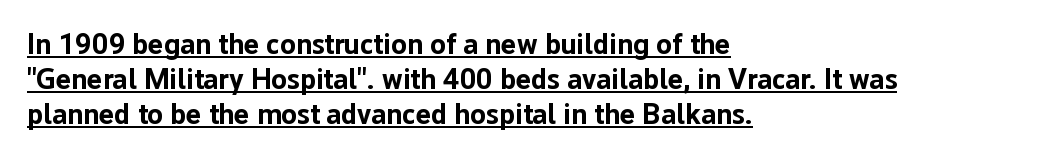
The image shows 29 px bold sans-serif type, upright; set left-aligned, line spacing 1.21x, normal letter spacing, underlined; low stroke contrast and a medium x-height.
